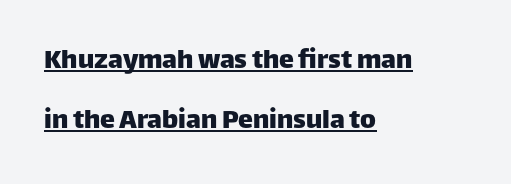
{"serif": "no", "italic": "no", "width": "normal", "stroke_contrast": "low", "x_height": "large", "monospaced": "no", "underline": "yes", "align": "left", "line_spacing": "loose", "line_spacing_ratio": 1.99, "letter_spacing": "normal", "letter_spacing_em": 0.0, "glyph_px": 30}
